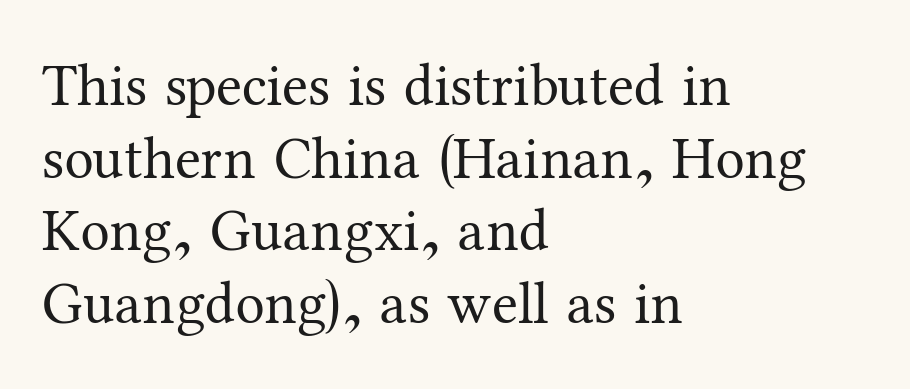
The space beneath each line is pristine and unruled. The lettering holds an erect, upright posture throughout. Type style note: has serifs. This sample has the flowing, uneven cadence of proportional lettering. Leftover space on each line is placed entirely after the last word.
